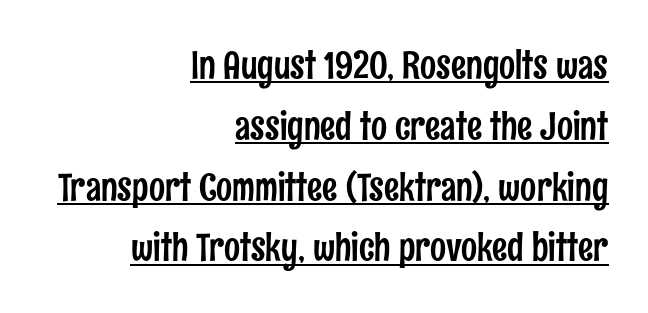
These lines were composed using upright roman letters. Regarding serifs, this sample does without them. This sample has the flowing, uneven cadence of proportional lettering. The lines in this sample share a right terminus and differ only in where they begin. Somebody hit Ctrl+U on this one — the words are underlined. Does the leading feel generous? No, just average.
